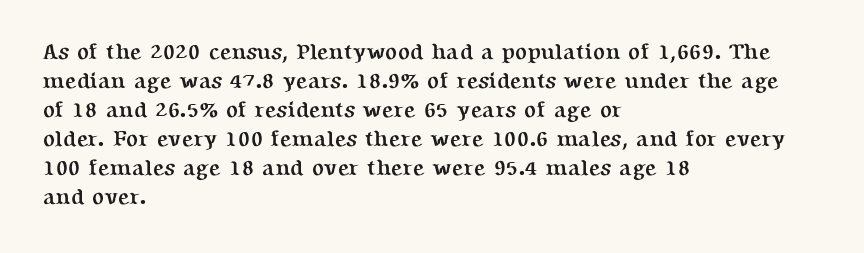
Q: Is the text bold? A: Yes.
Q: Is the text italic (slanted)? A: No, it is upright.
Q: Is the text underlined? A: No.
Q: How is the paragraph aligned? A: Left-aligned.
Q: Is the spacing between letters normal or unusually wide? A: Normal.
Q: Is the spacing between lines tight, normal or loose? A: Normal.
